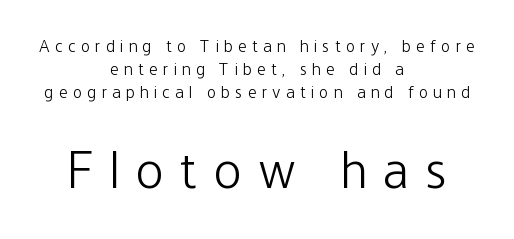
The image shows 52 px light, condensed sans-serif type, upright; set centered, normal line spacing (1.36x), unusually wide letter spacing (+0.32 em), not underlined; the second (bottom) block is 3.06x larger; low stroke contrast and a medium x-height.
